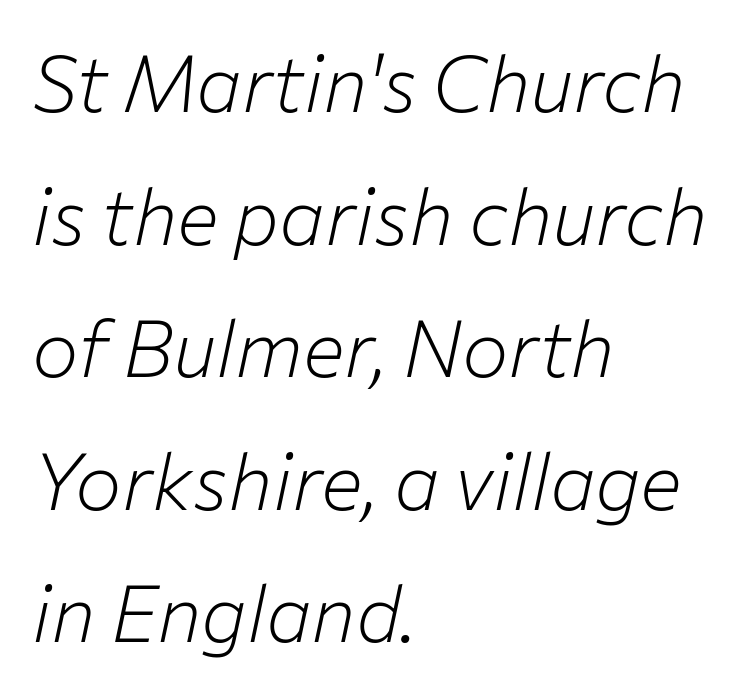
The image shows 78 px light type, italic (leaning right); set left-aligned, normal line spacing (1.7x), normal letter spacing, not underlined; low stroke contrast and a medium x-height.
